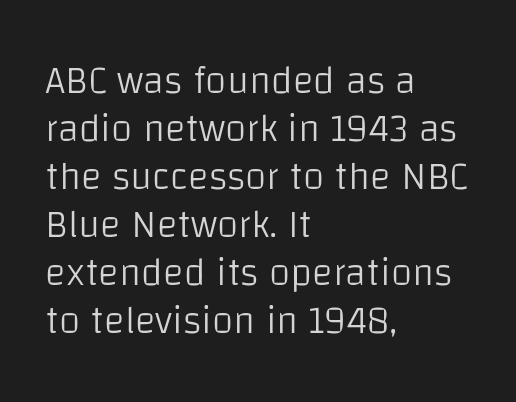
Stroke terminals: plain, sans-serif. Tall strokes in this sample are plumb rather than angled. Has an underline been added? It has not. Each letter keeps its own natural width here, so spacing adapts to shape. Counters stay open thanks to moderate or lighter strokes. There is no visible air inserted between adjacent glyphs.
